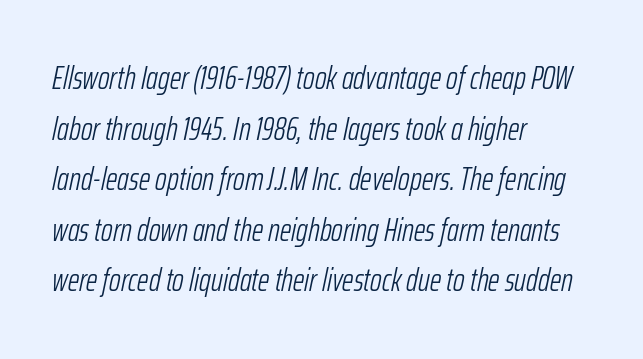
{"italic": "yes", "lean": "right", "slant_degrees": 12, "bold": "no", "weight": "light", "width": "condensed", "stroke_contrast": "low", "x_height": "medium", "monospaced": "no", "underline": "no", "align": "left", "line_spacing": "normal", "line_spacing_ratio": 1.58, "letter_spacing": "normal", "letter_spacing_em": 0.0, "glyph_px": 32}
